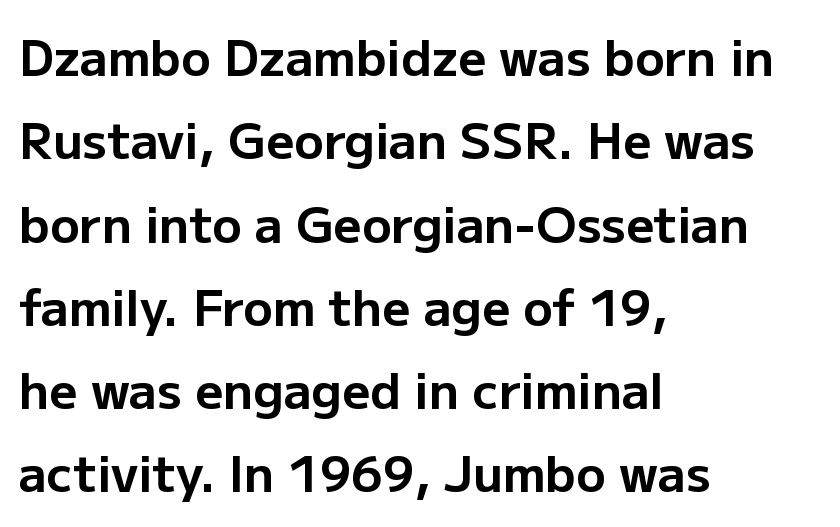
The image shows 49 px bold sans-serif type, upright; set left-aligned, normal line spacing (1.7x), normal letter spacing, not underlined; low stroke contrast and a medium x-height.
